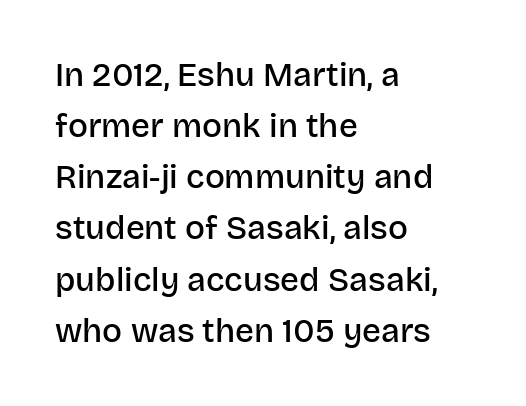
Q: Is the text bold? A: Semi-bold.
Q: Is the text italic (slanted)? A: No, it is upright.
Q: Is the typeface a serif or a sans-serif typeface? A: Sans-serif.
Q: Is the text underlined? A: No.
Q: How is the paragraph aligned? A: Left-aligned.
Q: Is the spacing between letters normal or unusually wide? A: Normal.
Q: Is the spacing between lines tight, normal or loose? A: Normal.
Q: Width (condensed, normal, or wide)? A: Normal.
Q: Stroke contrast? A: Low.
Q: x-height? A: Large.
Q: Monospaced? A: No.
